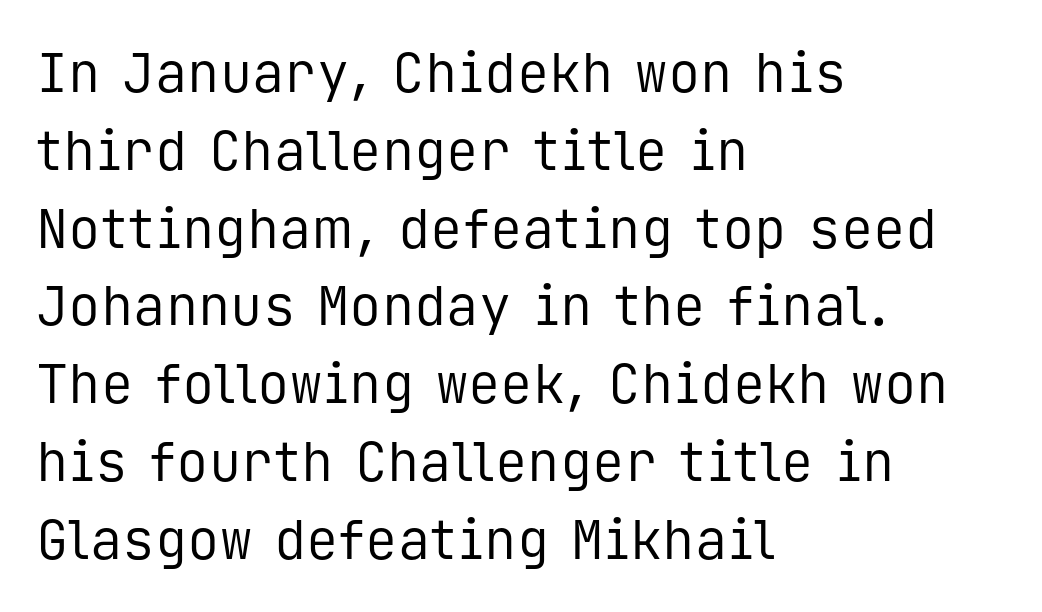
The image shows 54 px regular-weight sans-serif type, upright, monospaced; set left-aligned, normal line spacing (1.44x), normal letter spacing, not underlined; low stroke contrast and a medium x-height.
